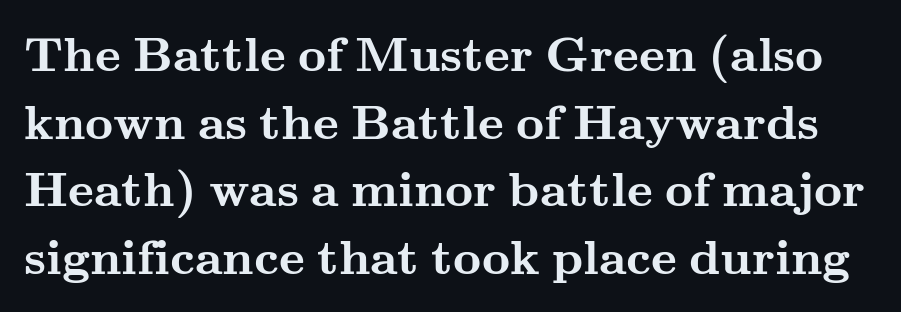
The image shows 49 px semibold, wide serif type, upright; set normal line spacing (1.38x), normal letter spacing, not underlined; medium stroke contrast and a small x-height.
